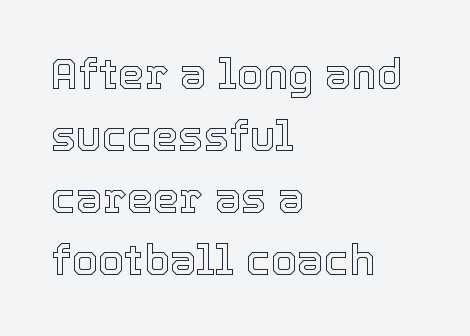
{"italic": "no", "width": "normal", "x_height": "medium", "monospaced": "no", "underline": "no", "align": "left", "line_spacing": "normal", "line_spacing_ratio": 1.48, "letter_spacing": "normal", "letter_spacing_em": 0.0, "glyph_px": 42}
